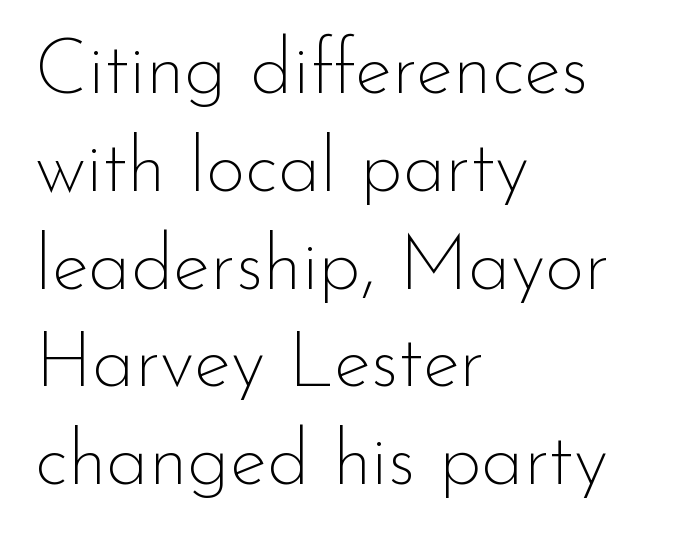
The foot of each line stays bare and open. It's the straight-up-and-down kind of type. Heft: none added — not bold. Students, observe: this is what conventionally led text looks like.
